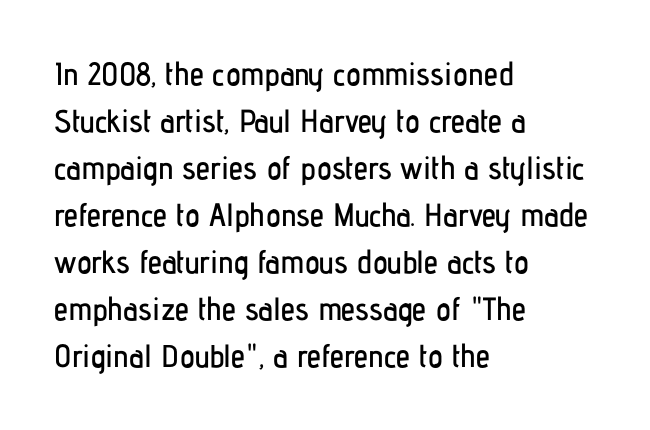
Examine the stroke ends and you'll find no serifs. The line-height multiplier appears to be the usual default. The letters advance in unequal steps, a hallmark of proportional type. Glyph-to-glyph distance matches everyday printed text. Leftover space on each line is placed entirely after the last word.
